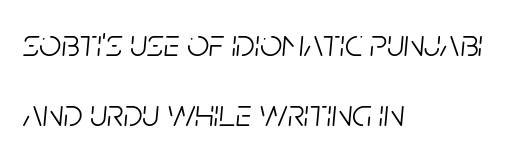
Q: Is the text bold? A: No.
Q: Is the text italic (slanted)? A: Yes, it leans right by about 5 degrees.
Q: Is the text underlined? A: No.
Q: How is the paragraph aligned? A: Left-aligned.
Q: Is the spacing between letters normal or unusually wide? A: Normal.
Q: Width (condensed, normal, or wide)? A: Condensed.
Q: Stroke contrast? A: Low.
Q: x-height? A: Large.
Q: Monospaced? A: No.
